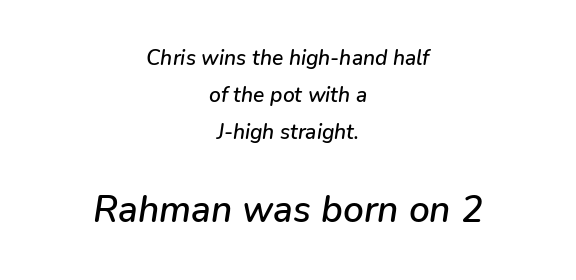
Short note: letters normally spaced. A typesetter would mark this as italic. Letters rest on an invisible, unmarked baseline. Scale increases going downward across the two blocks. The face used here is proportionally spaced, like ordinary book or web type.
